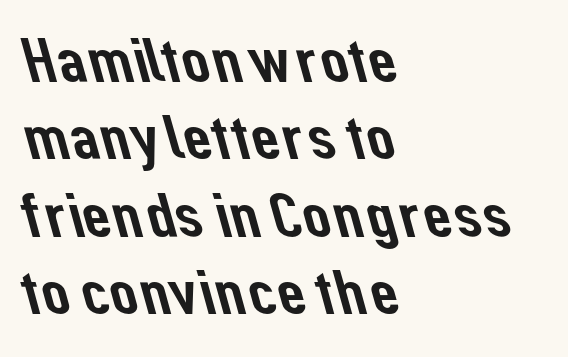
The face used here is rendered with its standard letterfit. The typeface chosen for these lines omits serifs. Typeset ragged right — the left edge is the straight one. The letters advance in unequal steps, a hallmark of proportional type. Each row of text sits above clean, open space.
